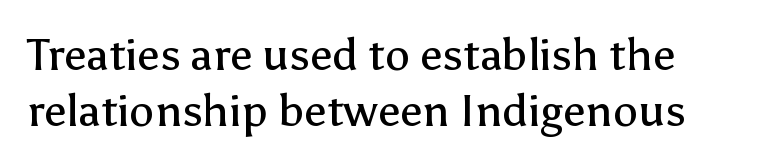
The image shows 45 px regular-weight sans-serif type, upright; set left-aligned, line spacing 1.24x, normal letter spacing, not underlined; low stroke contrast and a medium x-height.
